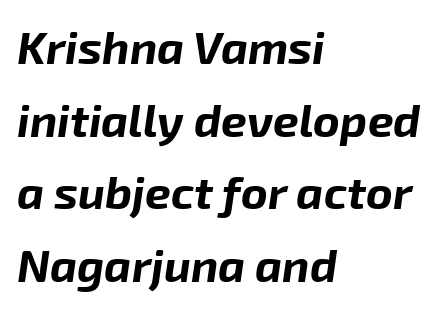
Q: Is the text bold? A: Yes.
Q: Is the text italic (slanted)? A: Yes, it leans right by about 8 degrees.
Q: Is the text underlined? A: No.
Q: How is the paragraph aligned? A: Left-aligned.
Q: Is the spacing between letters normal or unusually wide? A: Normal.
Q: Is the spacing between lines tight, normal or loose? A: Normal.
Q: Width (condensed, normal, or wide)? A: Normal.
Q: Stroke contrast? A: Low.
Q: x-height? A: Medium.
Q: Monospaced? A: No.
